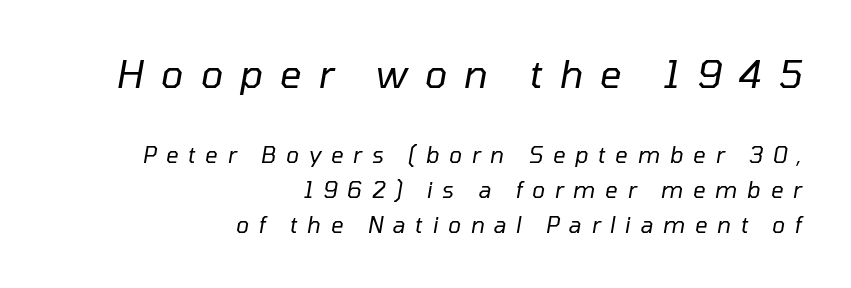
The strokes are not fattened; the text isn't bold. Words float on clear page, feet unadorned. If you drew a ruler down the right edge, every line would touch it. Typesetter's note — upper block bumped up in size, lower block left smaller. Vertically, the passage feels balanced, rows spaced as you'd expect. A typesetter would call this heavily tracked-out type.
